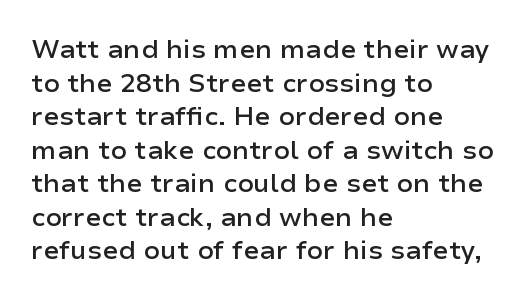
Q: Is the text bold? A: Semi-bold.
Q: Is the text italic (slanted)? A: No, it is upright.
Q: Is the text underlined? A: No.
Q: How is the paragraph aligned? A: Left-aligned.
Q: Is the spacing between letters normal or unusually wide? A: Normal.
Q: Is the spacing between lines tight, normal or loose? A: Normal.
